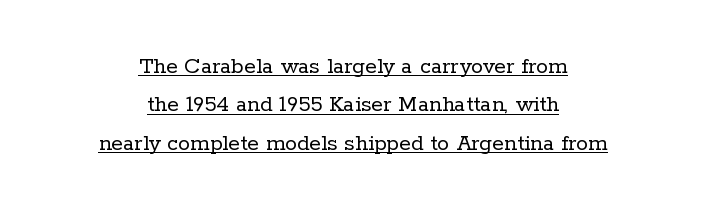
{"italic": "no", "bold": "no", "underline": "yes", "align": "center", "line_spacing": "normal", "line_spacing_ratio": 1.6, "letter_spacing": "normal", "letter_spacing_em": 0.0, "glyph_px": 24}
